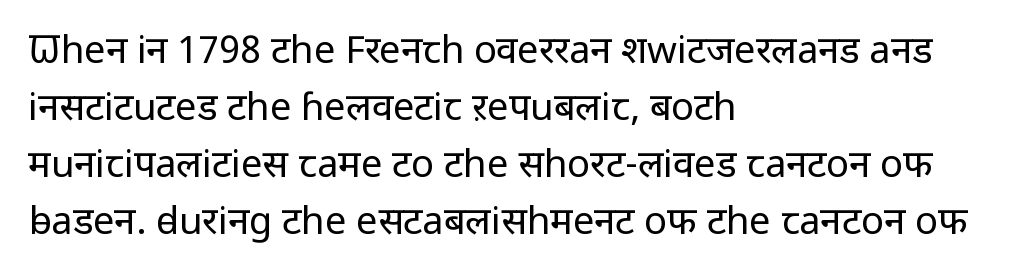
The image shows 38 px regular-weight sans-serif type, upright; set left-aligned, normal line spacing (1.5x), normal letter spacing, not underlined; low stroke contrast and a medium x-height.
